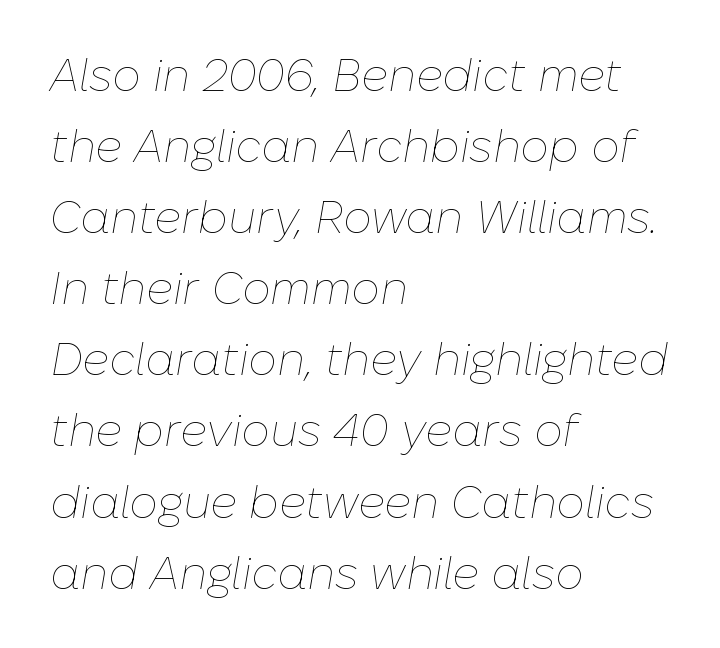
The image shows 45 px thin type, italic (leaning right); set left-aligned, normal line spacing (1.58x), normal letter spacing, not underlined; low stroke contrast and a medium x-height.
